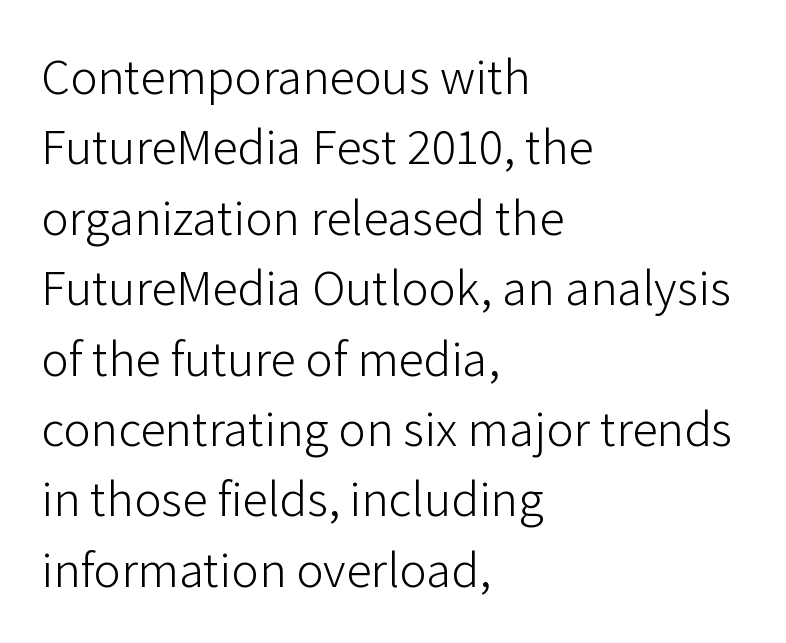
The image shows 51 px light sans-serif type, upright; set left-aligned, normal line spacing (1.38x), normal letter spacing, not underlined; low stroke contrast and a medium x-height.
